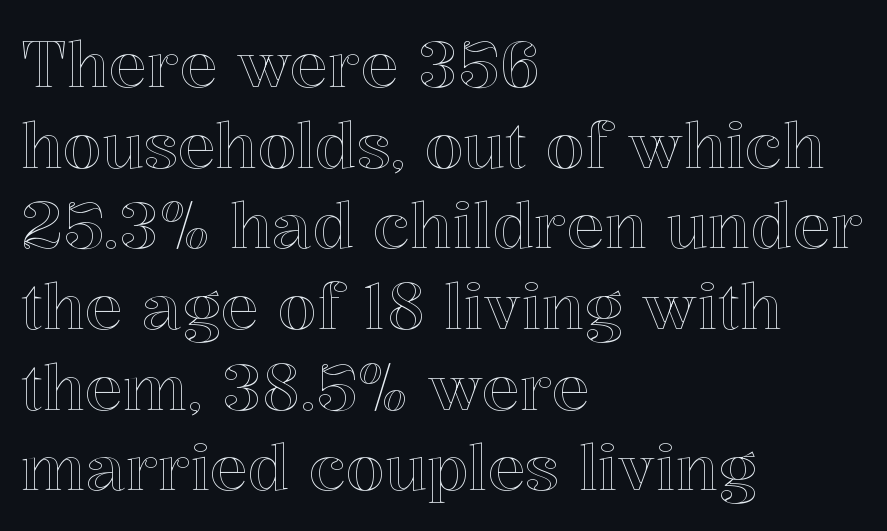
Regarding leading, the lines here are spaced in the standard way. A roman cut, with each character standing at attention. How are the letters spaced? Ordinarily, with no added tracking. Plain, unruled lines of type. The text block is weighted toward the left margin, trailing off unevenly rightward. The face used here is proportionally spaced, like ordinary book or web type.
